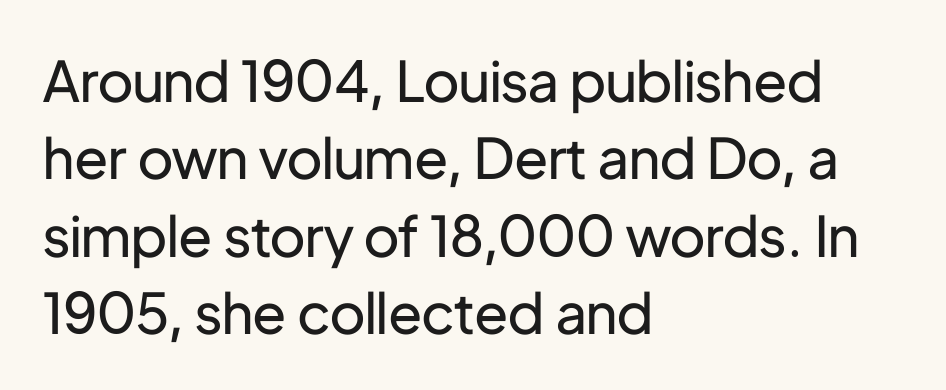
Varying glyph widths throughout — classic text-font behaviour. The font is comparable to plain body text, perhaps lighter. These lines stack with their left ends in a neat column. Just letters on the line, the space beneath them empty. The rows are spaced the way most documents space them.
